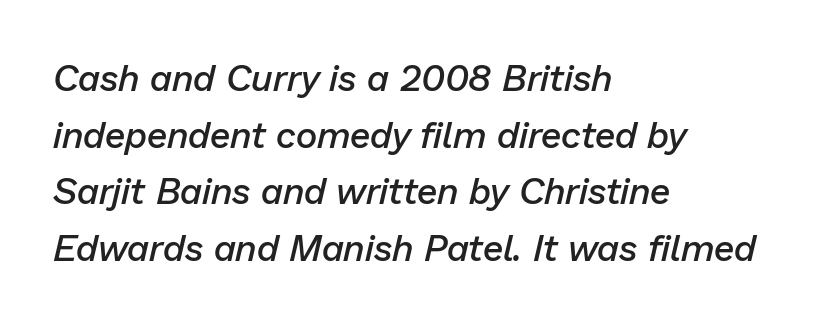
A clean baseline with only descenders dipping below it. Students, observe: this is what conventionally led text looks like. The glyphs have the mass of a demibold cut, below bold. A typesetter would mark this as italic.
